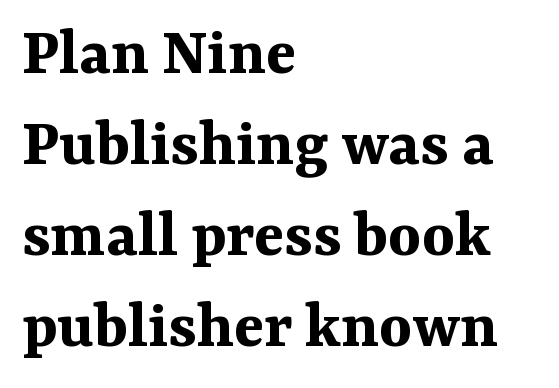
The image shows 70 px bold serif type, upright; set left-aligned, normal line spacing (1.3x), normal letter spacing, not underlined; medium stroke contrast and a medium x-height.
